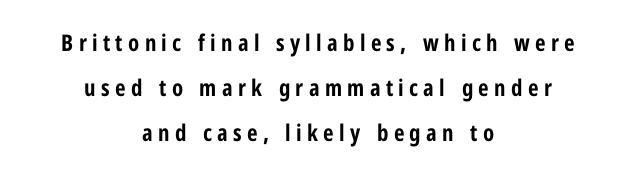
Notice the wide empty band between every row — that's loose leading. Glyph-to-glyph distance is far greater than everyday printed text. Every character sits straight up, as roman type does. Clear beneath every line of the passage. What weight is shown? A full bold with thick strokes. Each line is balanced around a shared central axis.
